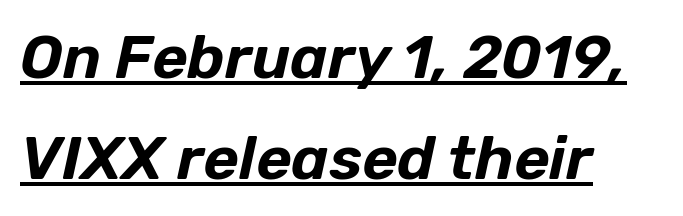
The rag falls on the right side of this text block. The string is rendered with underlining switched on. What's the leading like? Ordinary, nothing unusual. In terms of letterspacing, this is plain default setting.
